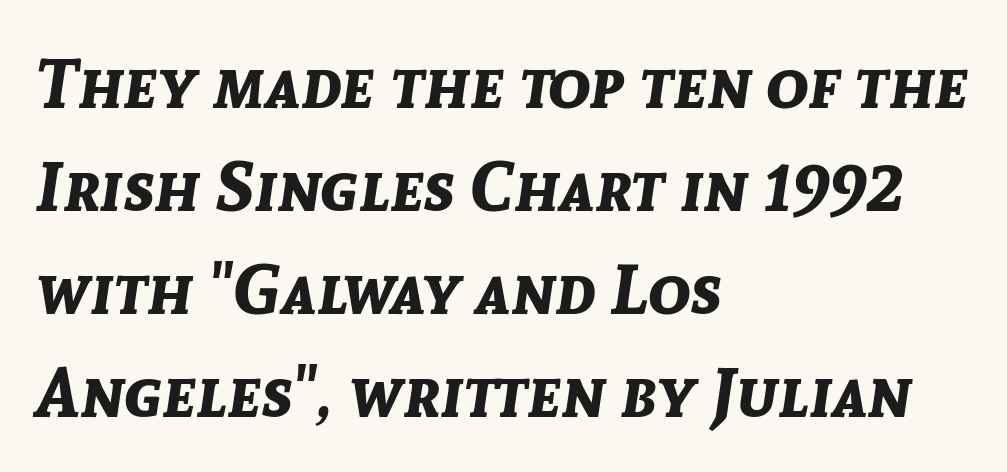
The image shows 70 px bold type, italic (leaning right); set left-aligned, normal line spacing (1.47x), normal letter spacing, not underlined; low stroke contrast and a medium x-height.
